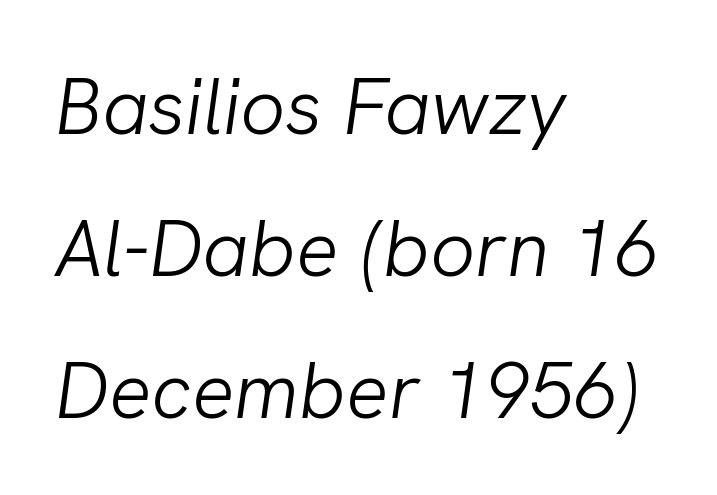
The image shows 79 px light type, italic (leaning right); set left-aligned, line spacing 1.8x, normal letter spacing, not underlined; low stroke contrast and a medium x-height.
